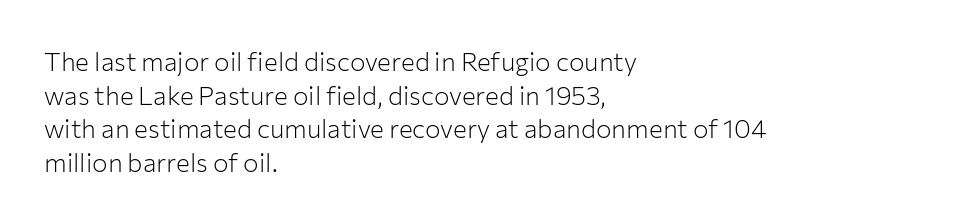
The image shows 26 px text type, upright; set left-aligned, normal line spacing (1.29x), normal letter spacing, not underlined.
